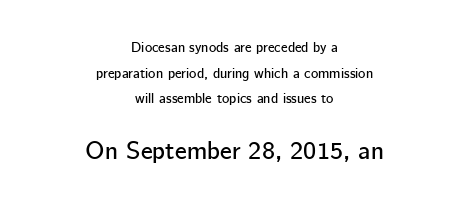
Characters remain perfectly vertical along every line. The rag falls on both sides of this text block equally. Type size steps up from the first block to the second. This sample uses plain, unmodified letter spacing. The space directly below the letters is spotless.
